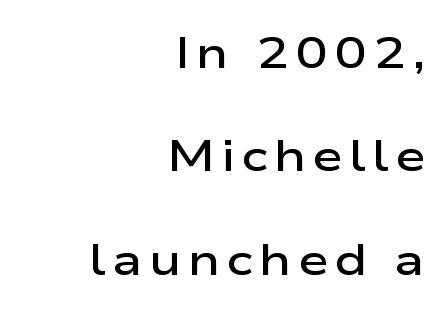
Nobody drew a line under any word here. Looks like regular typesetting: each glyph gets only the width it needs. A semibold gives these letters moderate extra thickness, short of bold. Unlike italic type, these characters show no tilt at all. Nope, no serifs anywhere on these letters.
